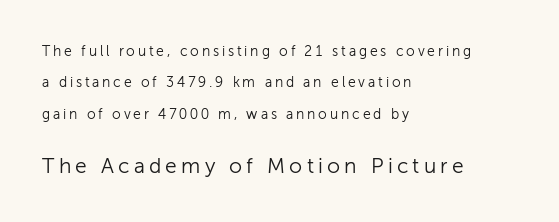
The space between consecutive lines is lavish. A student would call this left alignment; a typographer would say flush left, rag right. Between these two stacked blocks, the lower one wins on size. Letter spacing: wide. Does the lettering tilt? It doesn't — this is upright. Stroke thickness stays within the range of a standard reading face or lighter.
